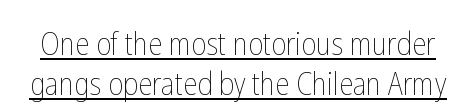
Q: Is the text bold? A: No.
Q: Is the text italic (slanted)? A: No, it is upright.
Q: Is the text underlined? A: Yes.
Q: Is the spacing between letters normal or unusually wide? A: Normal.
Q: Is the spacing between lines tight, normal or loose? A: Normal.
Q: Width (condensed, normal, or wide)? A: Condensed.
Q: Stroke contrast? A: Low.
Q: x-height? A: Medium.
Q: Monospaced? A: No.
